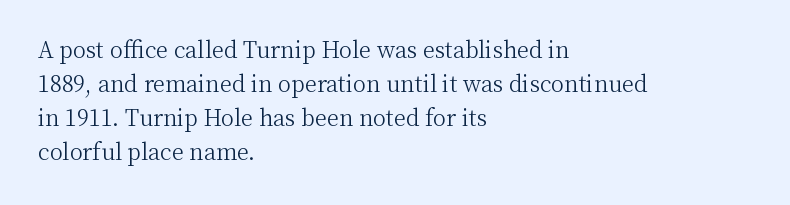
The image shows 22 px text type, upright; set left-aligned, normal line spacing (1.54x), normal letter spacing, not underlined.
